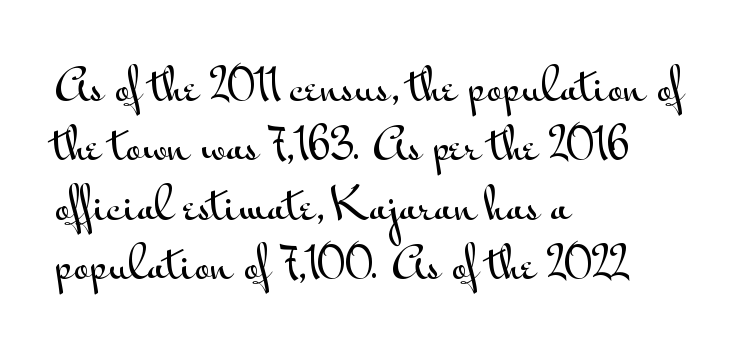
The image shows 43 px wide sans-serif type; set left-aligned, normal line spacing (1.38x), normal letter spacing, not underlined; medium stroke contrast and a small x-height.
